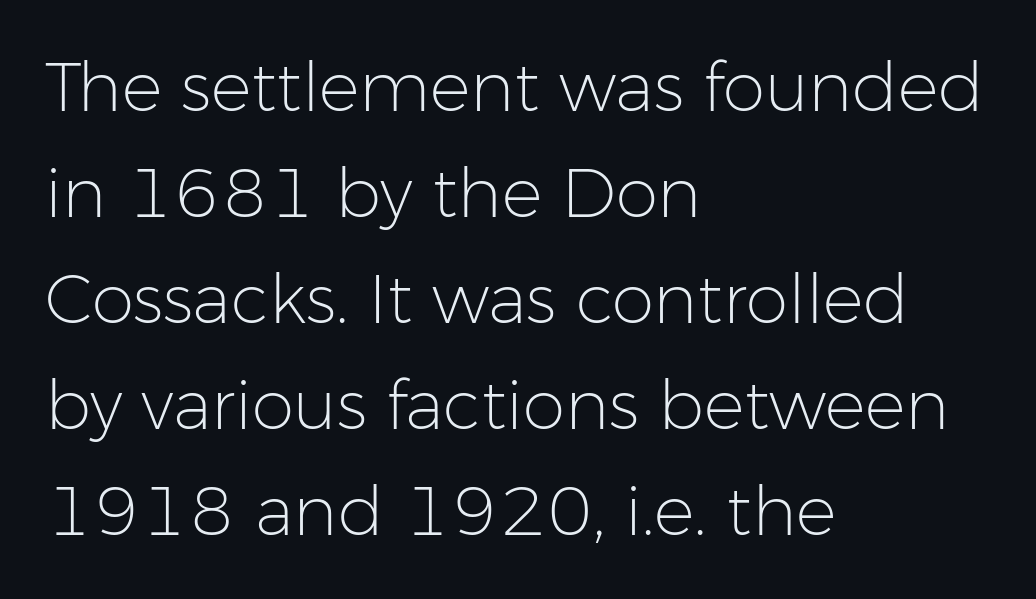
The image shows 68 px light sans-serif type, upright; set left-aligned, normal line spacing (1.56x), normal letter spacing, not underlined; low stroke contrast and a medium x-height.
